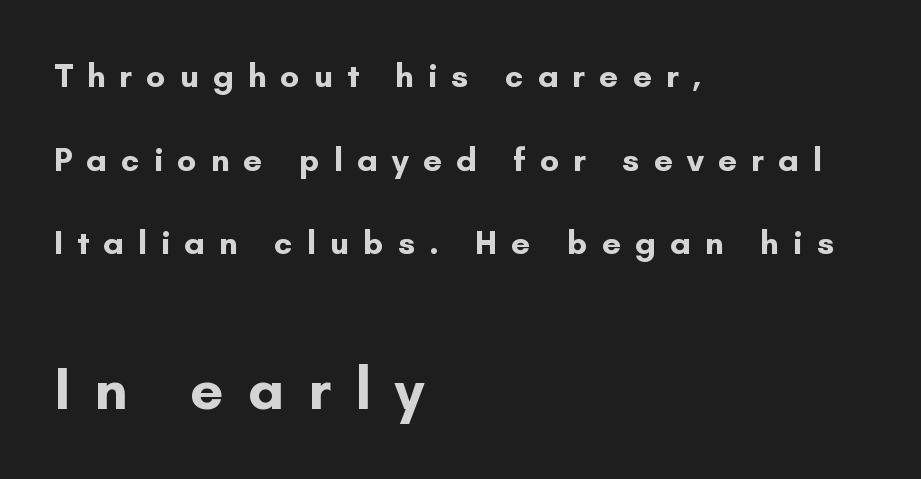
Q: Is the text bold? A: Yes.
Q: Is the text italic (slanted)? A: No, it is upright.
Q: Is the typeface a serif or a sans-serif typeface? A: Sans-serif.
Q: Is the text underlined? A: No.
Q: How is the paragraph aligned? A: Left-aligned.
Q: Is the spacing between letters normal or unusually wide? A: Unusually wide.
Q: Is the spacing between lines tight, normal or loose? A: Loose.
Q: Which block of text is set in a larger size, the first (top) or the second (bottom)? A: The second (bottom) one.
Q: Width (condensed, normal, or wide)? A: Normal.
Q: Stroke contrast? A: Low.
Q: x-height? A: Small.
Q: Monospaced? A: No.
